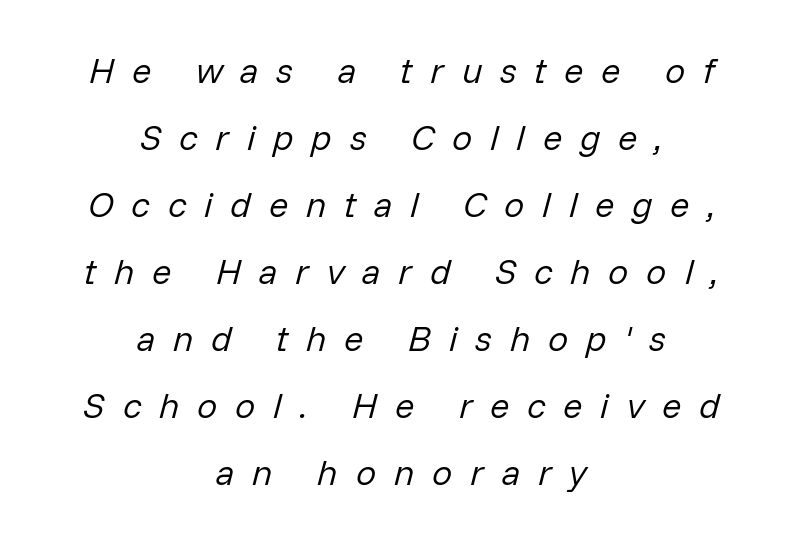
Q: Is the text bold? A: No.
Q: Is the text italic (slanted)? A: Yes, it leans right by about 14 degrees.
Q: Is the text underlined? A: No.
Q: How is the paragraph aligned? A: Centered.
Q: Is the spacing between letters normal or unusually wide? A: Unusually wide.
Q: Width (condensed, normal, or wide)? A: Normal.
Q: Stroke contrast? A: Low.
Q: x-height? A: Medium.
Q: Monospaced? A: No.
